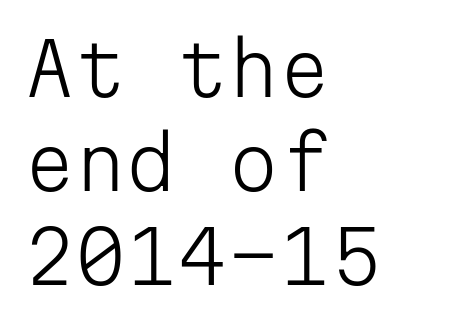
{"serif": "no", "italic": "no", "bold": "no", "weight": "light", "width": "normal", "stroke_contrast": "low", "x_height": "medium", "monospaced": "yes", "underline": "no", "align": "left", "line_spacing": "normal", "line_spacing_ratio": 1.29, "letter_spacing": "normal", "letter_spacing_em": 0.0, "glyph_px": 73}
